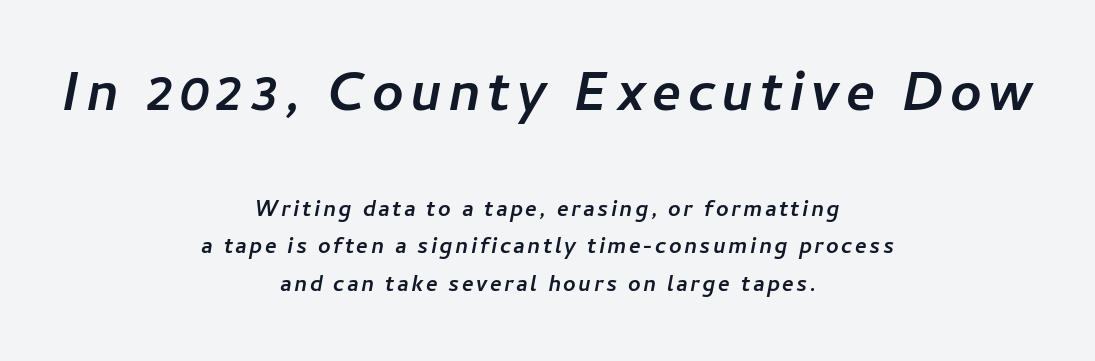
The image shows 55 px semibold type, italic (leaning right); set centered, line spacing 1.72x, not underlined; the first (top) block is 2.5x larger; low stroke contrast and a medium x-height.
